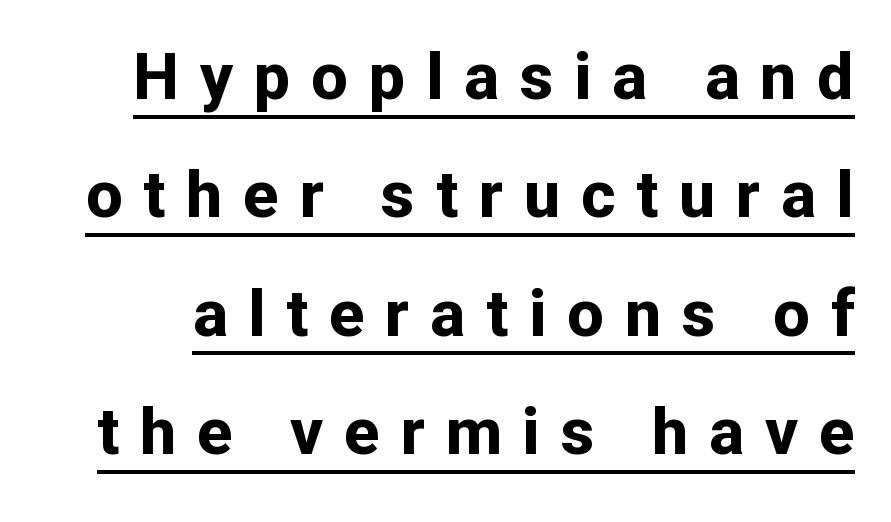
Nope, not italic — everything's standing straight. Look at the tracking — it's clearly loosened, letters drifting apart. The rendering shows plain stroke endings on the letterforms — a sans-serif design. Chunky letters — that's bold for sure.
